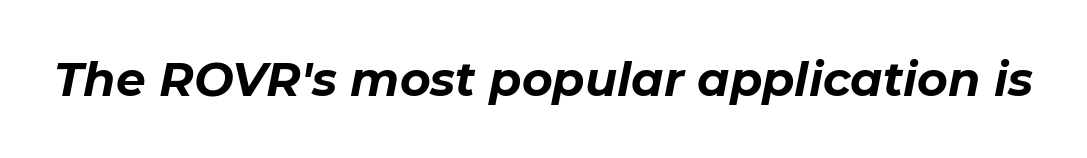
{"italic": "yes", "lean": "right", "slant_degrees": 11, "bold": "yes", "weight": "bold", "width": "normal", "stroke_contrast": "low", "x_height": "medium", "monospaced": "no", "underline": "no", "letter_spacing": "normal", "letter_spacing_em": 0.0, "glyph_px": 47}
